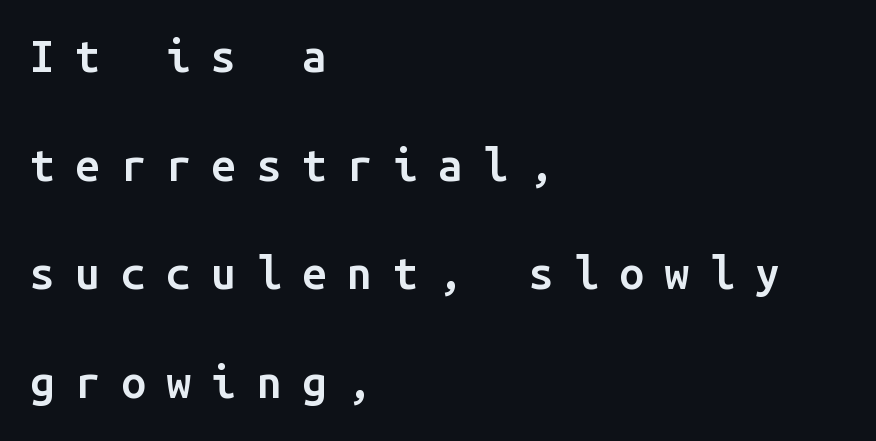
The image shows 44 px semibold sans-serif type, upright, monospaced; set left-aligned, loose line spacing (2.47x), unusually wide letter spacing (+0.47 em), not underlined; low stroke contrast and a medium x-height.
